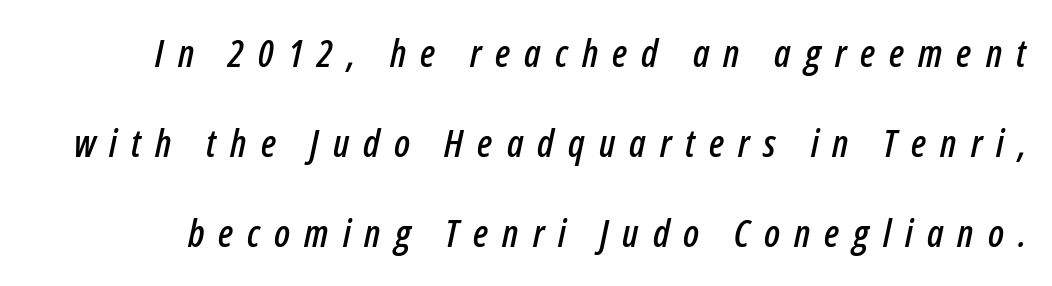
Looks like regular typesetting: each glyph gets only the width it needs. This is oblique type, the kind used for emphasis or titles. Underline: absent. Honestly, the letter spacing is so wide it's the main thing you notice.
